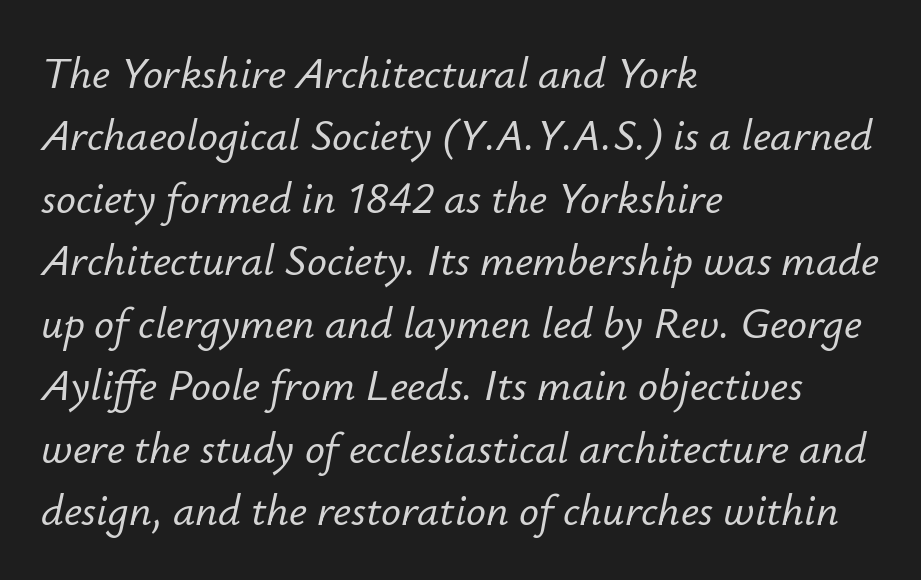
The image shows 44 px text type, italic (leaning right); set left-aligned, normal line spacing (1.42x), normal letter spacing, not underlined; low stroke contrast and a small x-height.
